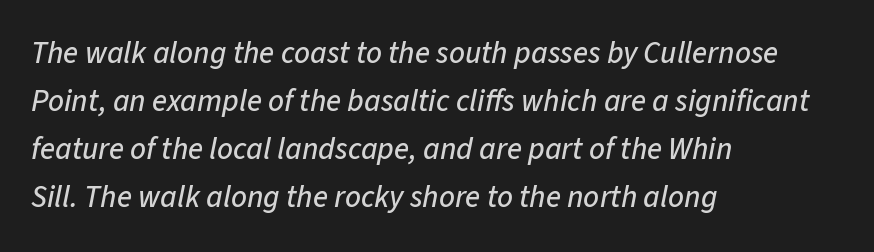
Q: Is the text italic (slanted)? A: Yes, it leans right by about 11 degrees.
Q: Is the text underlined? A: No.
Q: How is the paragraph aligned? A: Left-aligned.
Q: Is the spacing between letters normal or unusually wide? A: Normal.
Q: Is the spacing between lines tight, normal or loose? A: Normal.
Q: Width (condensed, normal, or wide)? A: Normal.
Q: Stroke contrast? A: Low.
Q: x-height? A: Medium.
Q: Monospaced? A: No.
